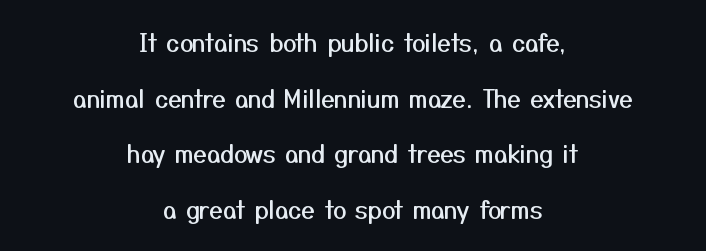
The compositor balanced each line on the midline. Beneath every word, the page is bare. Loosely led — the rows are spread out. The letters sit at their default tracking, neither squeezed nor spread.
